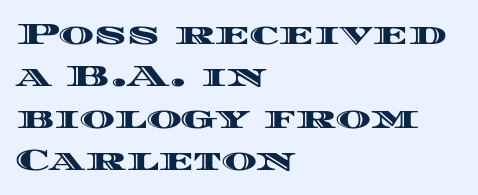
{"italic": "no", "width": "wide", "x_height": "large", "monospaced": "no", "underline": "no", "align": "left", "line_spacing": "normal", "line_spacing_ratio": 1.4, "letter_spacing": "normal", "letter_spacing_em": 0.0, "glyph_px": 30}
